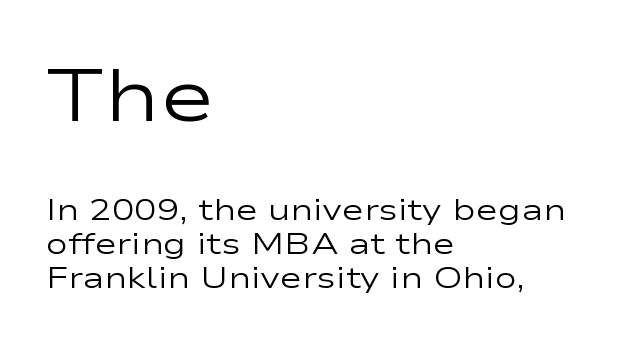
The image shows 74 px regular-weight, wide sans-serif type, upright; set left-aligned, tight line spacing (1.13x), normal letter spacing, not underlined; the first (top) block is 2.47x larger; low stroke contrast and a medium x-height.
